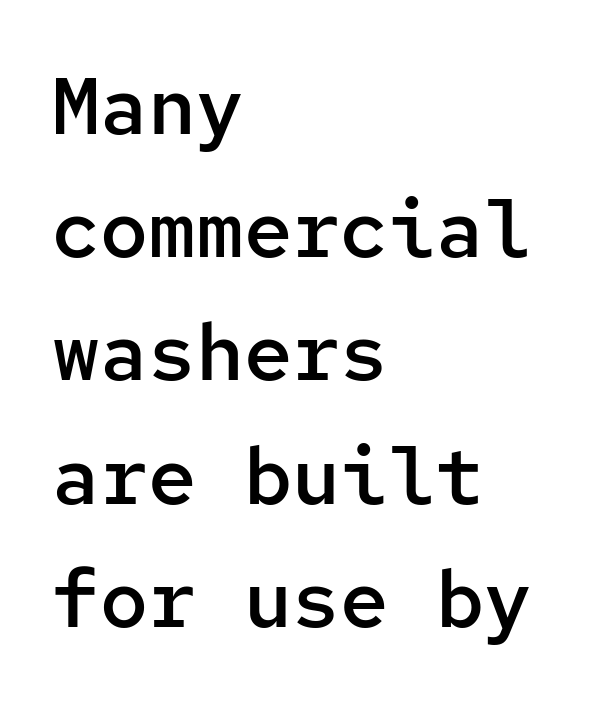
Its strokes are somewhat broadened, the hallmark of semibold type. A typesetter would call this monospace, since all characters share one set width. Words float on clear page, feet unadorned. This rendering uses left alignment, leaving the right contour irregular. No italicization has been applied; the sample stays upright. Spacing between characters is what you'd get straight out of the box.
